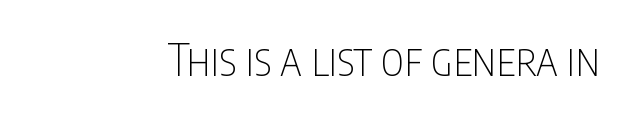
Weight: not bold — regular or lighter. Observe the ordinary spacing: letters are neighbours, not strangers. The face used here is proportionally spaced, like ordinary book or web type. I'd call this a sans setting — the letters go barefoot. Glance below the letters and you will spot only blank space.
